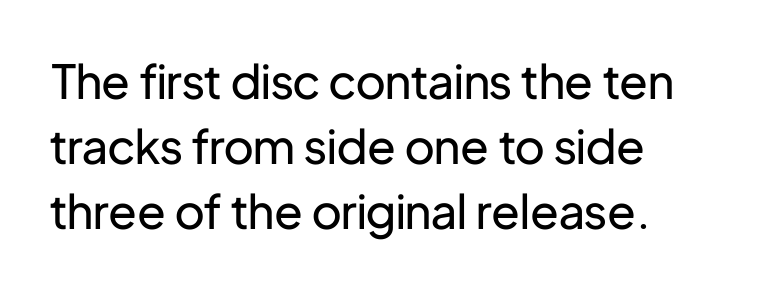
{"serif": "no", "italic": "no", "bold": "no", "weight": "regular", "width": "normal", "stroke_contrast": "low", "x_height": "medium", "monospaced": "no", "underline": "no", "align": "left", "line_spacing": "normal", "line_spacing_ratio": 1.38, "letter_spacing": "normal", "letter_spacing_em": 0.0, "glyph_px": 47}
